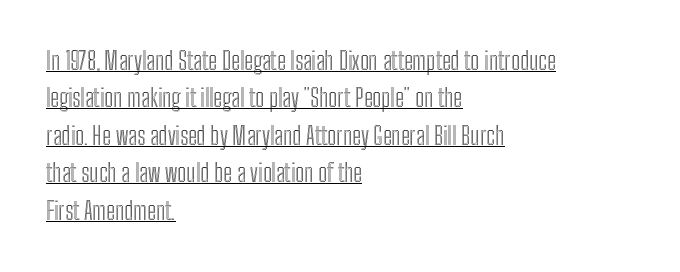
The image shows 24 px text type, upright; set left-aligned, normal line spacing (1.56x), normal letter spacing, underlined.
